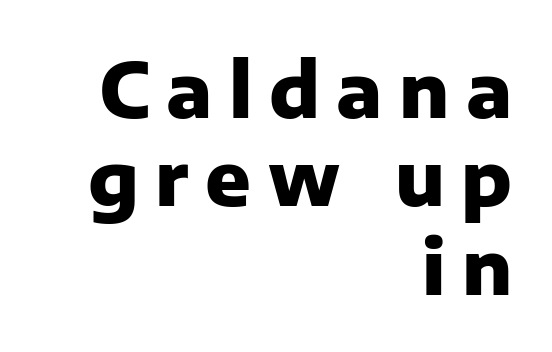
Q: Is the text bold? A: Yes.
Q: Is the text italic (slanted)? A: No, it is upright.
Q: Is the typeface a serif or a sans-serif typeface? A: Sans-serif.
Q: Is the text underlined? A: No.
Q: How is the paragraph aligned? A: Right-aligned.
Q: Is the spacing between letters normal or unusually wide? A: Unusually wide.
Q: Width (condensed, normal, or wide)? A: Normal.
Q: Stroke contrast? A: Low.
Q: x-height? A: Medium.
Q: Monospaced? A: No.
